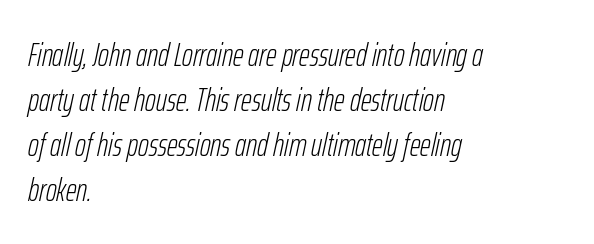
The passage shown is typed in a proportional face where columns would drift. Does extra space separate the letters? No, they use regular spacing. A normal amount of white space separates one row of letters from the next. The specimen reads as italic at a glance. These lines are set flush left with a ragged right edge.
